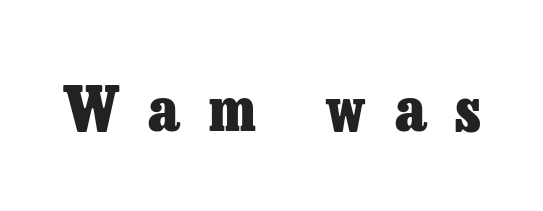
{"serif": "yes", "italic": "no", "bold": "yes", "weight": "heavy", "width": "normal", "stroke_contrast": "low", "x_height": "medium", "monospaced": "no", "underline": "no", "letter_spacing": "wide", "letter_spacing_em": 0.48, "glyph_px": 61}
